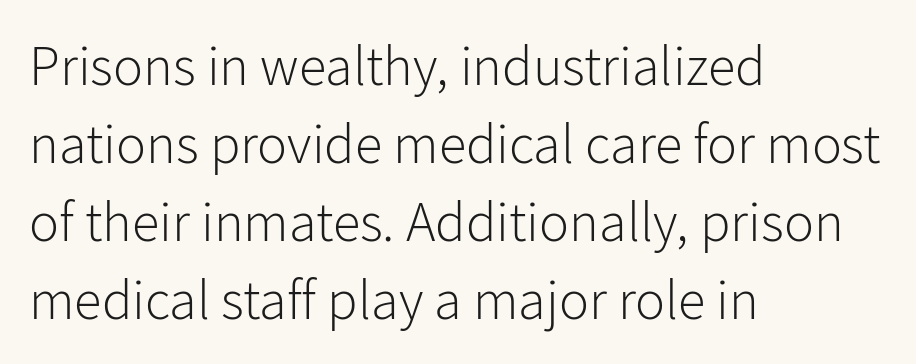
Has an underline been added? It has not. The vertical gap from one line to the next is medium. Standard letterfit; no display-style spreading of the glyphs. Italic: no, the glyphs are upright roman. Each stroke keeps to a modest, everyday thickness or less.
